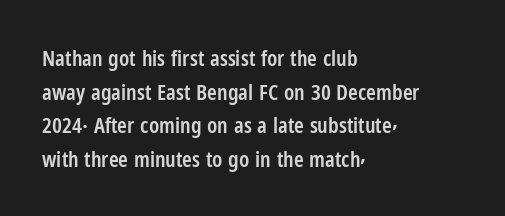
The image shows 22 px text type, upright; set left-aligned, normal line spacing (1.53x), normal letter spacing, not underlined.
